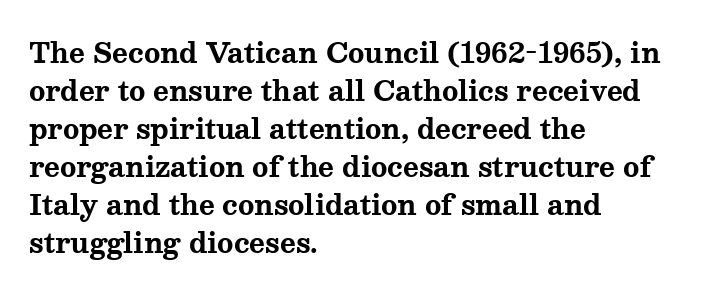
The image shows 27 px bold type, upright; set left-aligned, normal line spacing (1.41x), normal letter spacing, not underlined.
